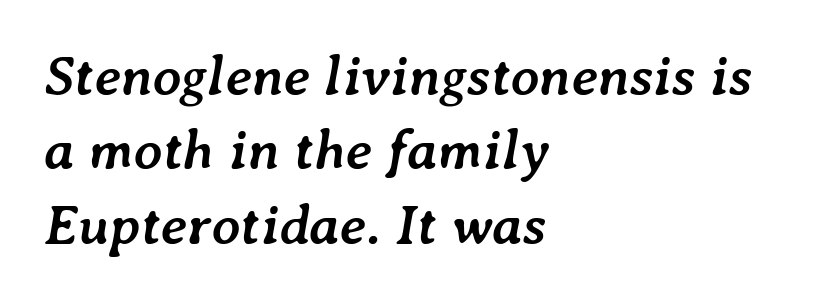
The image shows 56 px semibold type, italic (leaning right); set left-aligned, normal line spacing (1.33x), normal letter spacing, not underlined; low stroke contrast and a medium x-height.
